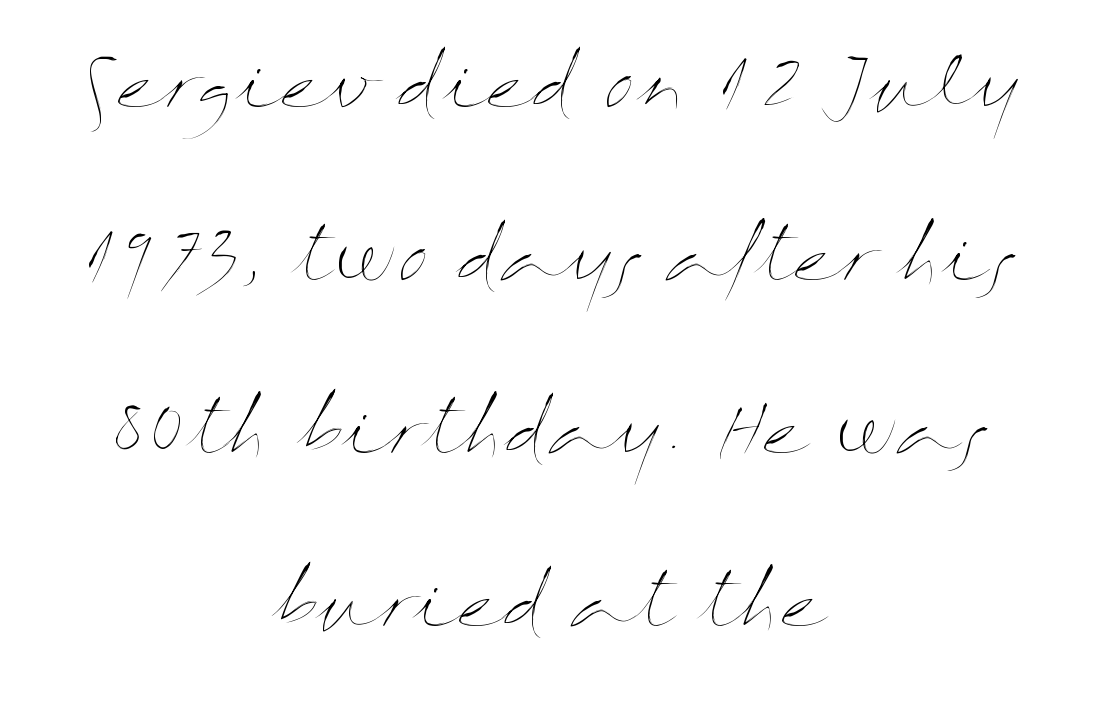
The image shows 70 px thin, wide type; set centered, loose line spacing (2.47x), normal letter spacing, not underlined; medium stroke contrast and a medium x-height.
